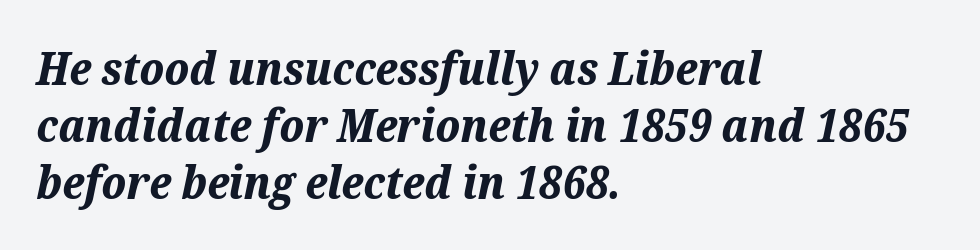
{"italic": "yes", "lean": "right", "slant_degrees": 12, "bold": "yes", "weight": "bold", "width": "normal", "stroke_contrast": "medium", "x_height": "medium", "monospaced": "no", "underline": "no", "align": "left", "line_spacing": "normal", "line_spacing_ratio": 1.27, "letter_spacing": "normal", "letter_spacing_em": 0.0, "glyph_px": 45}
